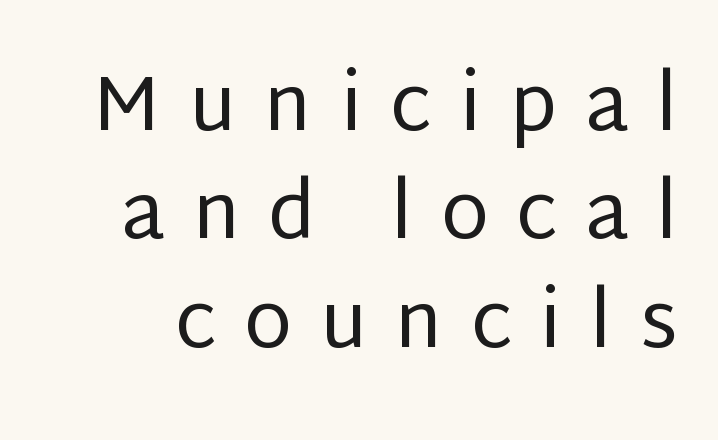
Q: Is the text bold? A: No.
Q: Is the text italic (slanted)? A: No, it is upright.
Q: Is the typeface a serif or a sans-serif typeface? A: Sans-serif.
Q: Is the text underlined? A: No.
Q: Is the spacing between letters normal or unusually wide? A: Unusually wide.
Q: Is the spacing between lines tight, normal or loose? A: Normal.
Q: Width (condensed, normal, or wide)? A: Normal.
Q: Stroke contrast? A: Low.
Q: x-height? A: Large.
Q: Monospaced? A: No.
